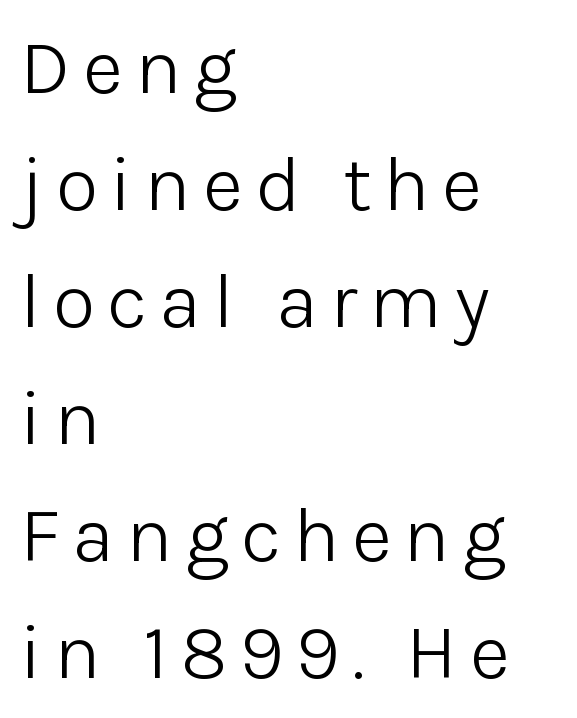
Q: Is the text bold? A: No.
Q: Is the text italic (slanted)? A: No, it is upright.
Q: Is the typeface a serif or a sans-serif typeface? A: Sans-serif.
Q: Is the text underlined? A: No.
Q: How is the paragraph aligned? A: Left-aligned.
Q: Is the spacing between lines tight, normal or loose? A: Normal.
Q: Width (condensed, normal, or wide)? A: Normal.
Q: Stroke contrast? A: Low.
Q: x-height? A: Medium.
Q: Monospaced? A: No.
